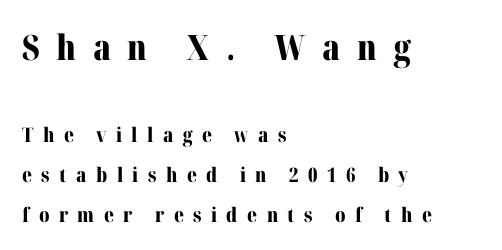
{"serif": "yes", "italic": "no", "bold": "yes", "weight": "bold", "width": "normal", "stroke_contrast": "medium", "x_height": "medium", "monospaced": "no", "underline": "no", "align": "left", "line_spacing": "loose", "line_spacing_ratio": 2.0, "letter_spacing": "wide", "letter_spacing_em": 0.47, "larger_block": "first", "size_ratio": 1.75, "glyph_px": 35}
